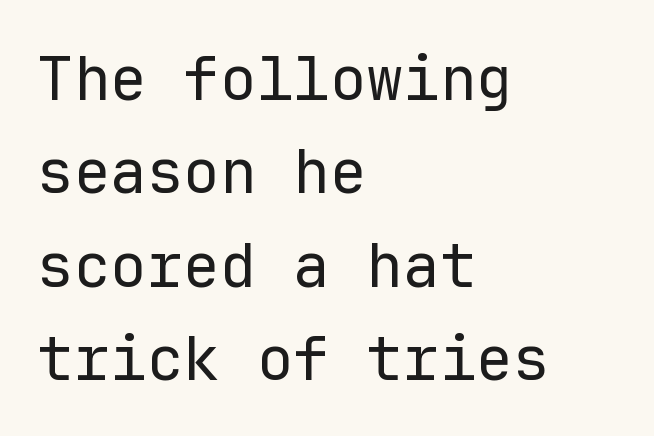
Q: Is the text bold? A: No.
Q: Is the text italic (slanted)? A: No, it is upright.
Q: Is the typeface a serif or a sans-serif typeface? A: Sans-serif.
Q: Is the text underlined? A: No.
Q: How is the paragraph aligned? A: Left-aligned.
Q: Is the spacing between letters normal or unusually wide? A: Normal.
Q: Is the spacing between lines tight, normal or loose? A: Normal.
Q: Width (condensed, normal, or wide)? A: Normal.
Q: Stroke contrast? A: Low.
Q: x-height? A: Medium.
Q: Monospaced? A: Yes.
